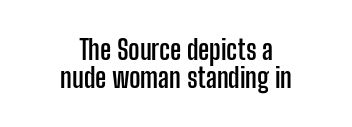
You can tell it's not italic because the verticals are truly vertical. Each word holds together tightly as a unit, with standard inter-letter gaps. If you folded the block vertically in half, each line would mirror itself in length. The letters are bold, with thick, heavy strokes. Vertical spacing — tight. Underline: absent.
